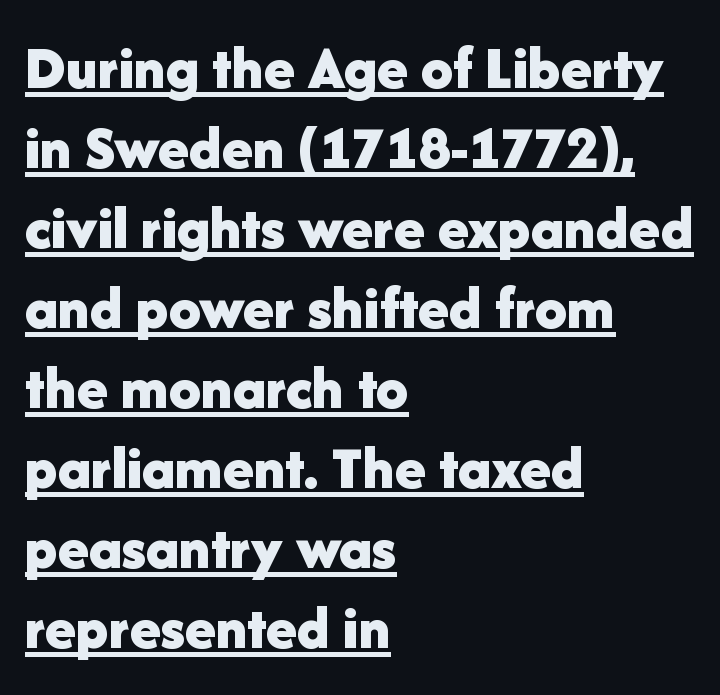
Spacing verdict: proportional, widths tailored to each character. A typesetter would call this zero additional tracking. These characters rest on top of a visible drawn line. Grotesque or geometric, the face here clearly has no serifs. Notice how the stems are strictly vertical — no italics here. Every letter is thick-stroked: bold, no question.
